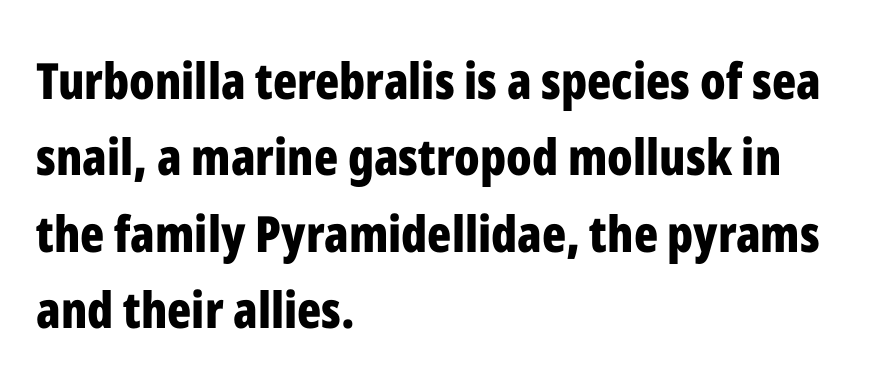
Thick stems and heavy bowls — unmistakably bold. Examine the stroke ends and you'll find no serifs. The face used here is proportionally spaced, like ordinary book or web type. The font's upright variant was chosen for this text. The line-height multiplier appears to be the usual default.
